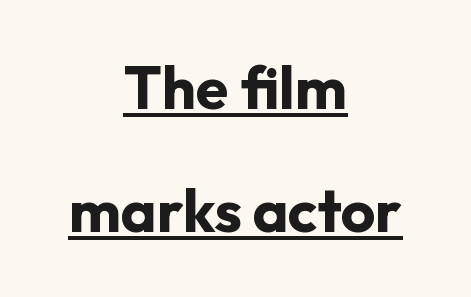
The image shows 60 px bold sans-serif type, upright; set centered, loose line spacing (2.05x), normal letter spacing, underlined; low stroke contrast and a medium x-height.
